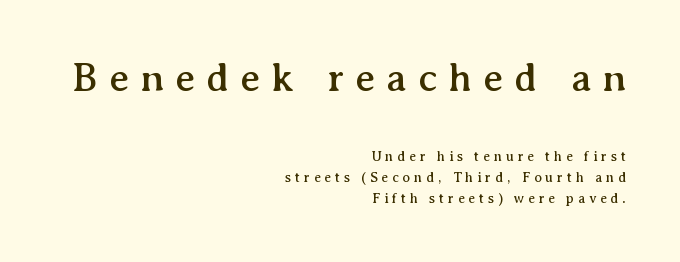
{"serif": "yes", "italic": "no", "width": "normal", "stroke_contrast": "medium", "x_height": "medium", "monospaced": "no", "underline": "no", "align": "right", "line_spacing": "normal", "line_spacing_ratio": 1.5, "letter_spacing": "wide", "letter_spacing_em": 0.27, "larger_block": "first", "size_ratio": 2.93, "glyph_px": 41}
